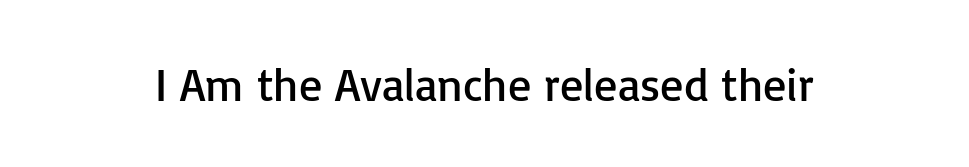
The image shows 46 px regular-weight sans-serif type, upright; set normal letter spacing, not underlined; low stroke contrast and a medium x-height.
